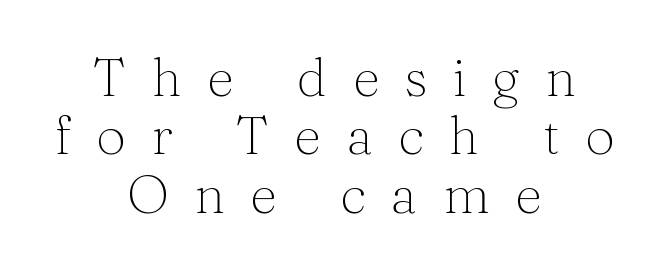
Rule under the text: the space is simply empty. Think standard paragraph weight, or any step lighter than that. In CSS terms this would be text-align: center. Looks like regular typesetting: each glyph gets only the width it needs. When letters stand straight like this, we call the style roman or upright.
